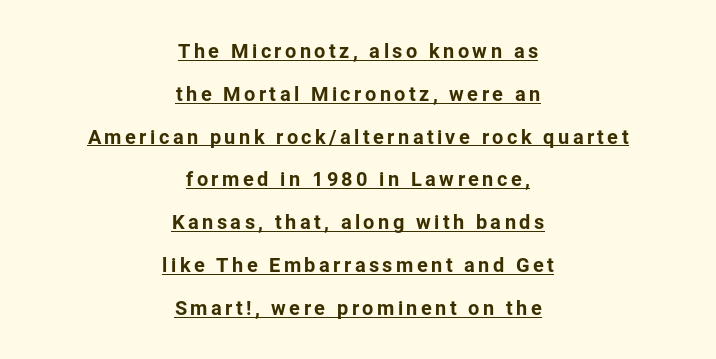
What decoration does the sample have? An underline. The lettering holds an erect, upright posture throughout. The paragraph has two soft edges and a firm central axis. Reading down the column, the eye jumps a long way to each next line.
